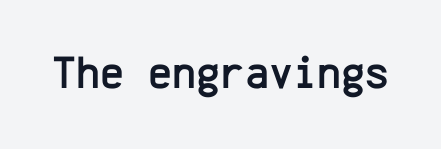
The passage shown is not underscored anywhere. Tall strokes in this sample are plumb rather than angled. Unlike a traditional serif, this face leaves its strokes unadorned. In terms of letterspacing, this is plain default setting. Is this a fixed-width face? Yes — each glyph sits in an identical cell.
